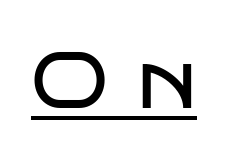
Q: Is the text bold? A: No.
Q: Is the text italic (slanted)? A: No, it is upright.
Q: Is the typeface a serif or a sans-serif typeface? A: Sans-serif.
Q: Is the text underlined? A: Yes.
Q: Is the spacing between letters normal or unusually wide? A: Unusually wide.
Q: Width (condensed, normal, or wide)? A: Wide.
Q: Stroke contrast? A: Low.
Q: x-height? A: Large.
Q: Monospaced? A: No.
